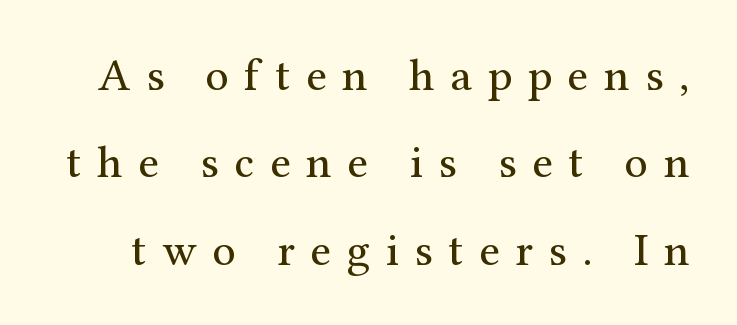
The image shows 46 px regular-weight serif type, upright; set loose line spacing (1.9x), unusually wide letter spacing (+0.34 em), not underlined; medium stroke contrast and a medium x-height.
